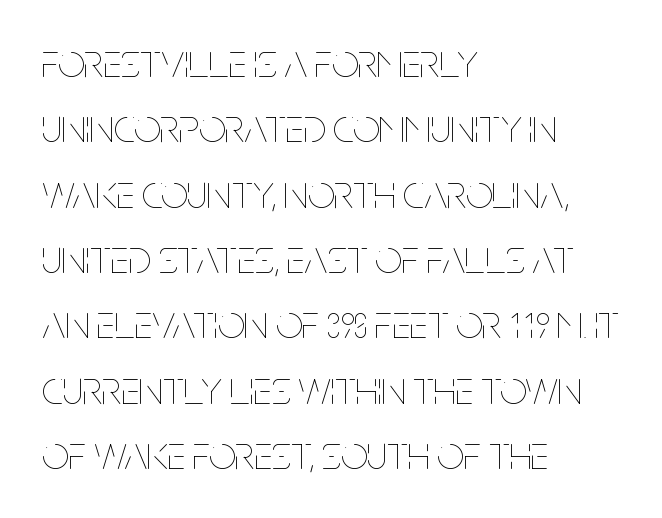
Q: Is the text bold? A: No.
Q: Is the text italic (slanted)? A: No, it is upright.
Q: Is the text underlined? A: No.
Q: How is the paragraph aligned? A: Left-aligned.
Q: Is the spacing between letters normal or unusually wide? A: Normal.
Q: Is the spacing between lines tight, normal or loose? A: Normal.
Q: Width (condensed, normal, or wide)? A: Condensed.
Q: Stroke contrast? A: Low.
Q: x-height? A: Large.
Q: Monospaced? A: No.
